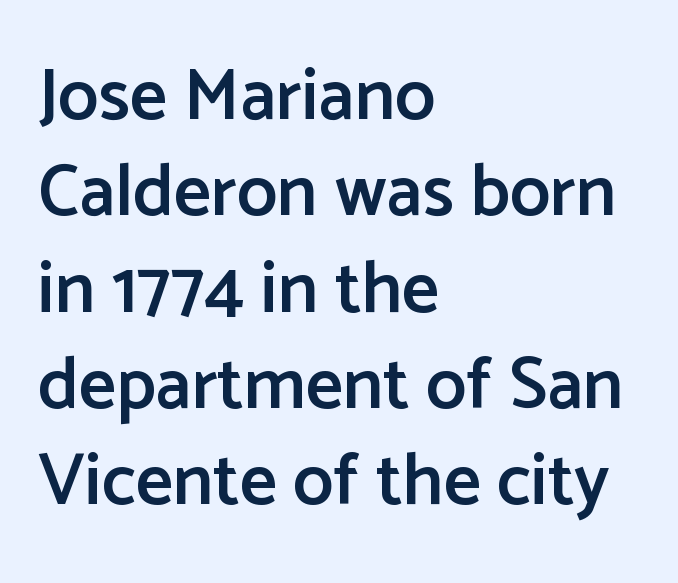
The image shows 73 px semibold sans-serif type, upright; set left-aligned, normal line spacing (1.32x), normal letter spacing, not underlined; low stroke contrast and a medium x-height.
